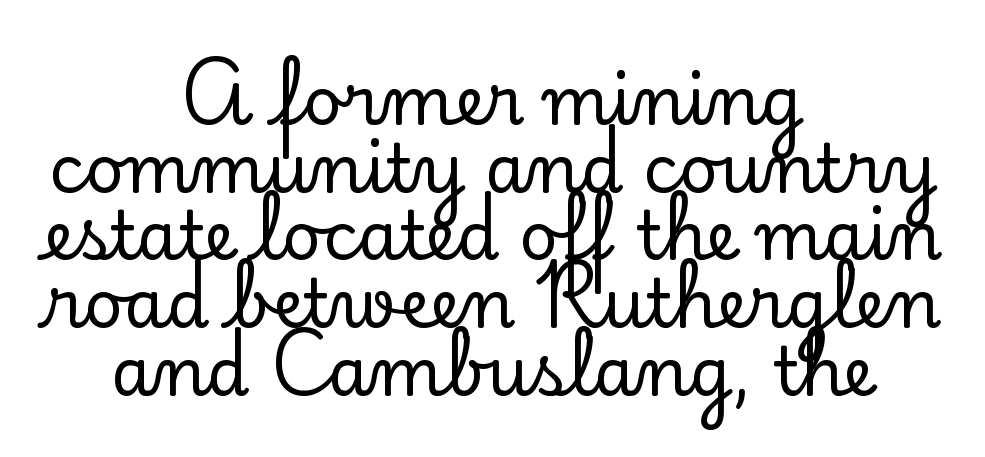
The image shows 67 px serif type, upright; set centered, tight line spacing (1.01x), normal letter spacing, not underlined; low stroke contrast and a small x-height.
